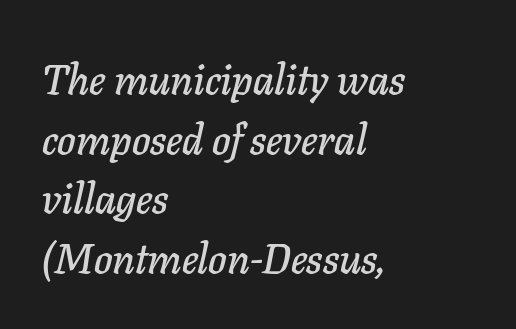
{"italic": "yes", "lean": "right", "slant_degrees": 11, "width": "normal", "stroke_contrast": "low", "x_height": "medium", "monospaced": "no", "underline": "no", "align": "left", "line_spacing": "normal", "line_spacing_ratio": 1.42, "letter_spacing": "normal", "letter_spacing_em": 0.0, "glyph_px": 42}
